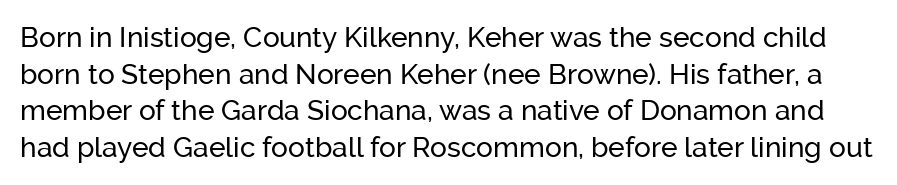
Q: Is the text italic (slanted)? A: No, it is upright.
Q: Is the typeface a serif or a sans-serif typeface? A: Sans-serif.
Q: Is the text underlined? A: No.
Q: Is the spacing between letters normal or unusually wide? A: Normal.
Q: Is the spacing between lines tight, normal or loose? A: Normal.
Q: Width (condensed, normal, or wide)? A: Normal.
Q: Stroke contrast? A: Low.
Q: x-height? A: Medium.
Q: Monospaced? A: No.
